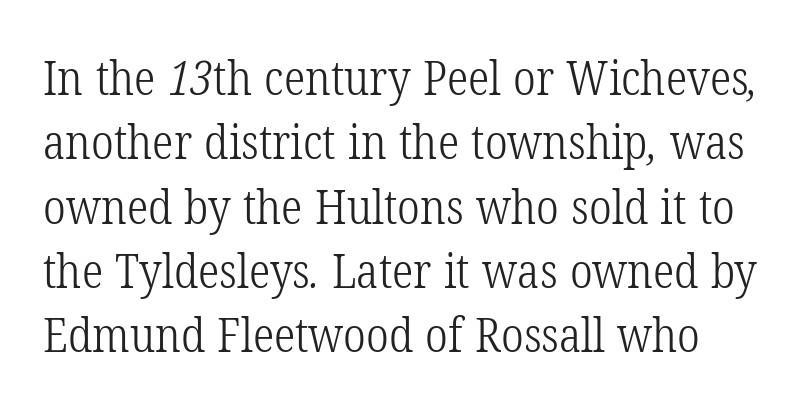
Q: Is the text bold? A: No.
Q: Is the typeface a serif or a sans-serif typeface? A: Serif.
Q: Is the text underlined? A: No.
Q: Is the spacing between letters normal or unusually wide? A: Normal.
Q: Is the spacing between lines tight, normal or loose? A: Normal.
Q: Width (condensed, normal, or wide)? A: Condensed.
Q: Stroke contrast? A: Low.
Q: x-height? A: Medium.
Q: Monospaced? A: No.
